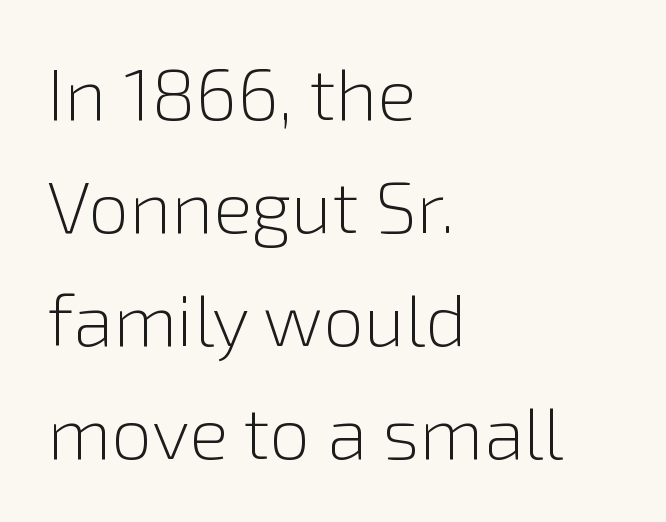
Every stem runs plumb, perpendicular to the baseline. Character widths vary here, with narrow letters taking less room than wide ones. All the whitespace from short lines collects on the right. The type family on display is of the sans-serif kind.
